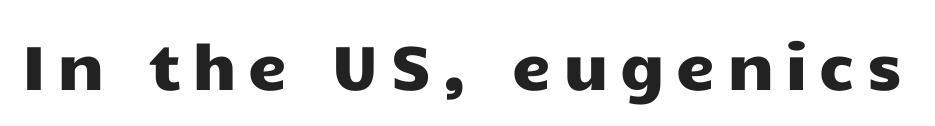
The image shows 62 px wide sans-serif type, upright; set not underlined; low stroke contrast and a medium x-height.
